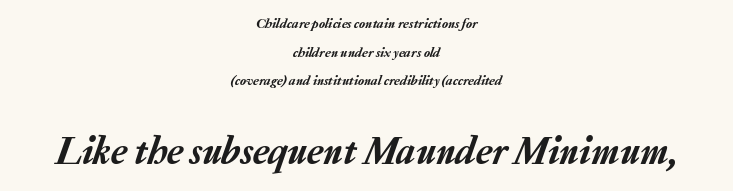
The image shows 39 px text type, italic (leaning right); set centered, loose line spacing (2.04x), normal letter spacing, not underlined; the second (bottom) block is 2.79x larger; low stroke contrast and a medium x-height.
